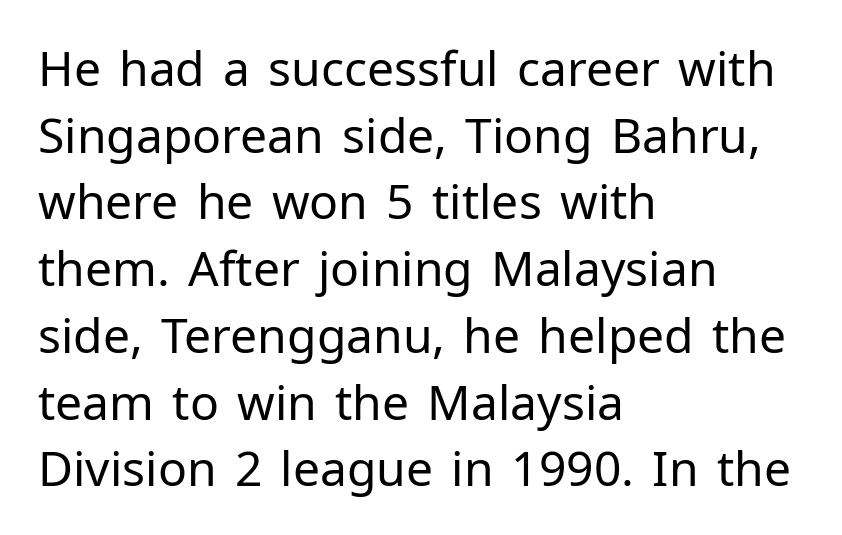
Q: Is the text bold? A: No.
Q: Is the text italic (slanted)? A: No, it is upright.
Q: Is the typeface a serif or a sans-serif typeface? A: Sans-serif.
Q: Is the text underlined? A: No.
Q: How is the paragraph aligned? A: Left-aligned.
Q: Is the spacing between letters normal or unusually wide? A: Normal.
Q: Is the spacing between lines tight, normal or loose? A: Normal.
Q: Width (condensed, normal, or wide)? A: Normal.
Q: Stroke contrast? A: Low.
Q: x-height? A: Medium.
Q: Monospaced? A: No.
